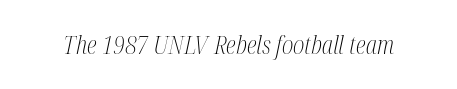
Q: Is the text bold? A: No.
Q: Is the text italic (slanted)? A: Yes, it leans right by about 12 degrees.
Q: Is the text underlined? A: No.
Q: Is the spacing between letters normal or unusually wide? A: Normal.
